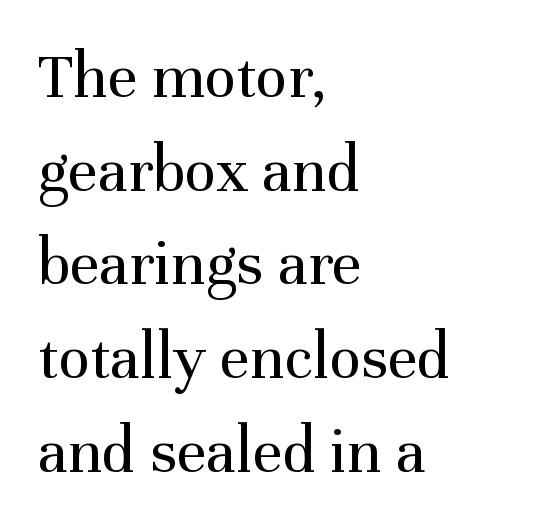
{"serif": "yes", "italic": "no", "bold": "no", "weight": "regular", "width": "normal", "stroke_contrast": "medium", "x_height": "medium", "monospaced": "no", "underline": "no", "align": "left", "line_spacing": "normal", "line_spacing_ratio": 1.42, "letter_spacing": "normal", "letter_spacing_em": 0.0, "glyph_px": 66}
